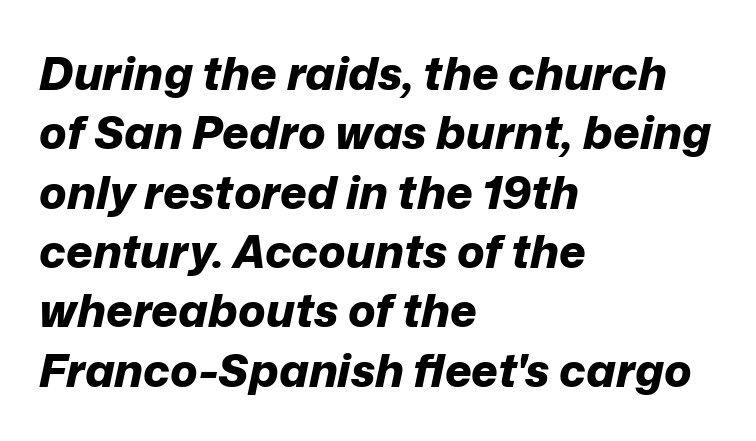
{"italic": "yes", "lean": "right", "slant_degrees": 12, "bold": "yes", "weight": "bold", "width": "normal", "stroke_contrast": "low", "x_height": "medium", "monospaced": "no", "underline": "no", "align": "left", "line_spacing": "normal", "line_spacing_ratio": 1.29, "letter_spacing": "normal", "letter_spacing_em": 0.0, "glyph_px": 46}
